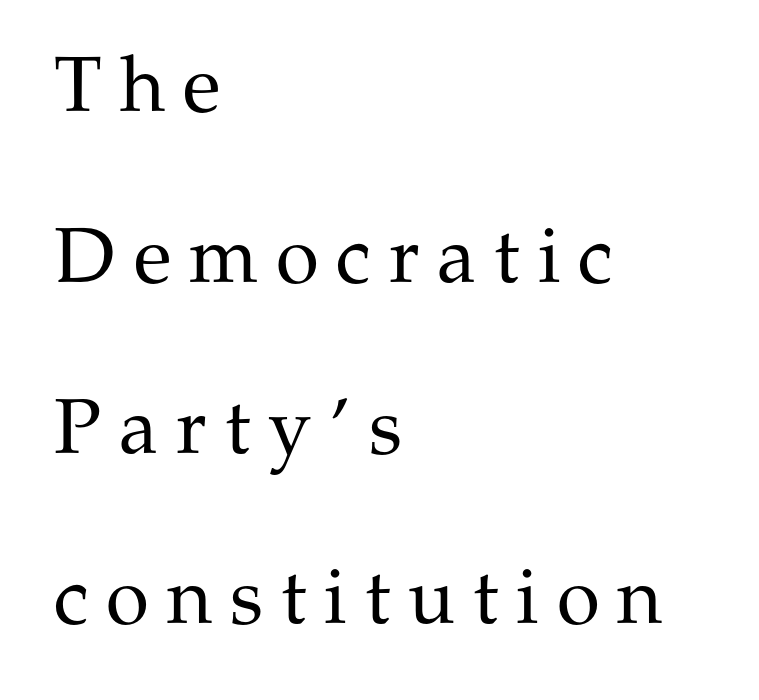
{"serif": "yes", "italic": "no", "bold": "no", "weight": "regular", "width": "normal", "stroke_contrast": "medium", "x_height": "medium", "monospaced": "no", "underline": "no", "align": "left", "line_spacing": "loose", "line_spacing_ratio": 2.19, "letter_spacing": "wide", "letter_spacing_em": 0.23, "glyph_px": 78}
